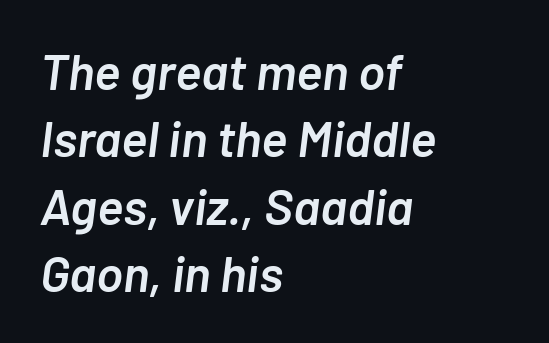
Q: Is the text bold? A: Semi-bold.
Q: Is the text italic (slanted)? A: Yes, it leans right by about 7 degrees.
Q: Is the text underlined? A: No.
Q: How is the paragraph aligned? A: Left-aligned.
Q: Is the spacing between letters normal or unusually wide? A: Normal.
Q: Is the spacing between lines tight, normal or loose? A: Normal.
Q: Width (condensed, normal, or wide)? A: Normal.
Q: Stroke contrast? A: Low.
Q: x-height? A: Medium.
Q: Monospaced? A: No.
